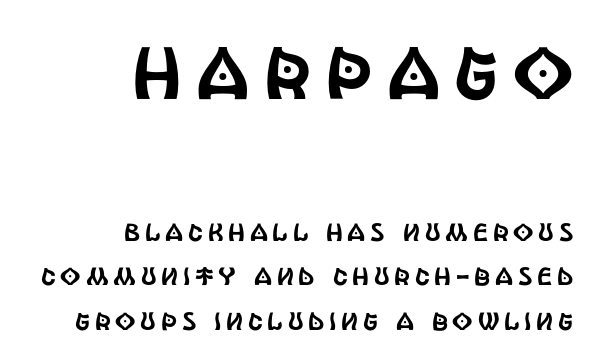
{"serif": "no", "italic": "no", "width": "condensed", "x_height": "large", "monospaced": "no", "underline": "no", "align": "right", "line_spacing_ratio": 1.78, "larger_block": "first", "size_ratio": 2.96, "glyph_px": 74}
